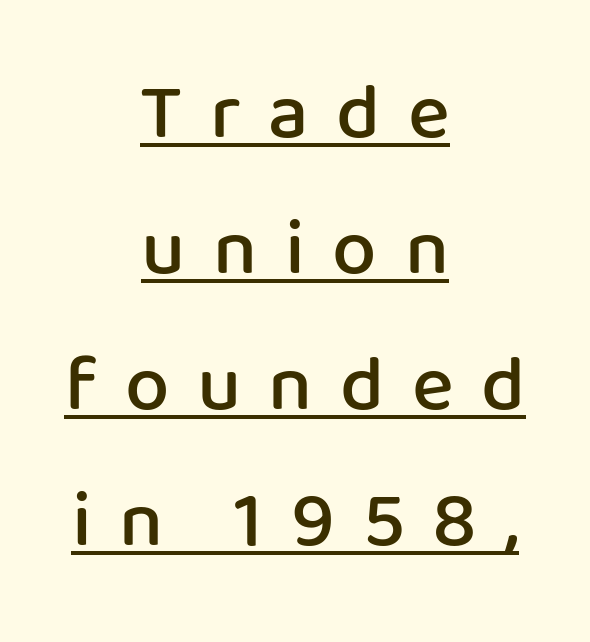
{"serif": "no", "italic": "no", "bold": "semi", "weight": "semibold", "width": "normal", "stroke_contrast": "low", "x_height": "medium", "monospaced": "no", "underline": "yes", "align": "center", "line_spacing_ratio": 1.72, "letter_spacing": "wide", "letter_spacing_em": 0.35, "glyph_px": 79}
